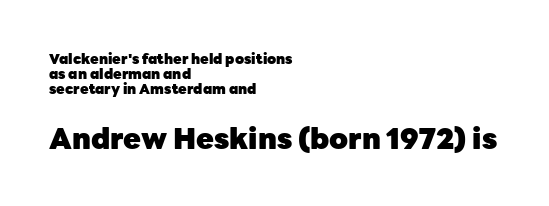
The image shows 29 px heavy sans-serif type, upright; set left-aligned, tight line spacing (1.08x), normal letter spacing, not underlined; the second (bottom) block is 2.07x larger; low stroke contrast and a medium x-height.
